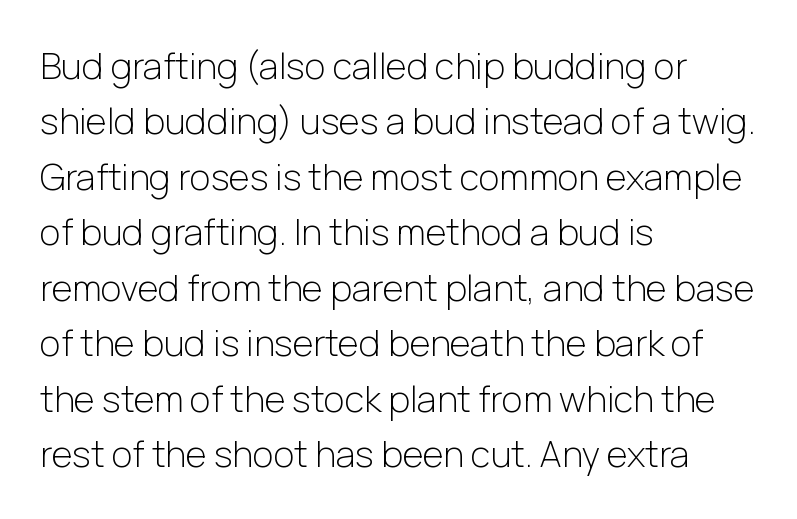
The glyphs are unaccompanied by any horizontal stroke below them. The letters stand straight up with perfectly vertical stems. Short note: letters normally spaced. Alignment: flush left. You could not count columns in this text — the font is proportionally spaced. Typographically, this falls in the sans-serif category.
